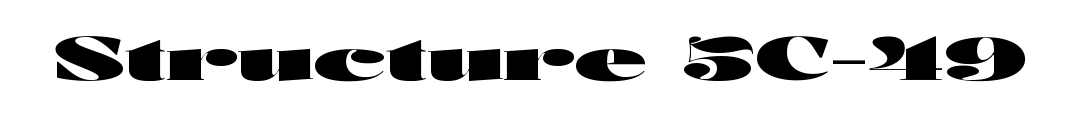
The image shows 59 px heavy, wide sans-serif type, upright; set normal letter spacing, not underlined; high stroke contrast and a medium x-height.
